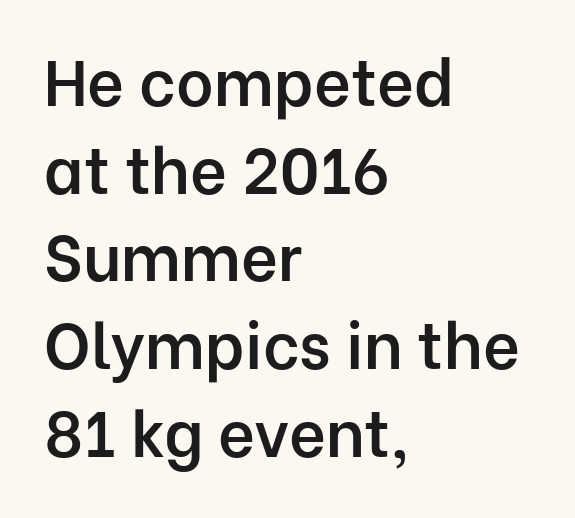
Q: Is the text bold? A: Semi-bold.
Q: Is the text italic (slanted)? A: No, it is upright.
Q: Is the typeface a serif or a sans-serif typeface? A: Sans-serif.
Q: Is the text underlined? A: No.
Q: How is the paragraph aligned? A: Left-aligned.
Q: Is the spacing between letters normal or unusually wide? A: Normal.
Q: Is the spacing between lines tight, normal or loose? A: Normal.
Q: Width (condensed, normal, or wide)? A: Normal.
Q: Stroke contrast? A: Low.
Q: x-height? A: Medium.
Q: Monospaced? A: No.
